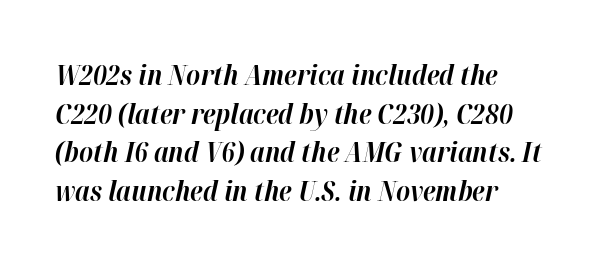
Q: Is the text bold? A: Yes.
Q: Is the text italic (slanted)? A: Yes, it leans right by about 12 degrees.
Q: Is the text underlined? A: No.
Q: How is the paragraph aligned? A: Left-aligned.
Q: Is the spacing between letters normal or unusually wide? A: Normal.
Q: Is the spacing between lines tight, normal or loose? A: Normal.
Q: Width (condensed, normal, or wide)? A: Normal.
Q: Stroke contrast? A: High.
Q: x-height? A: Medium.
Q: Monospaced? A: No.
